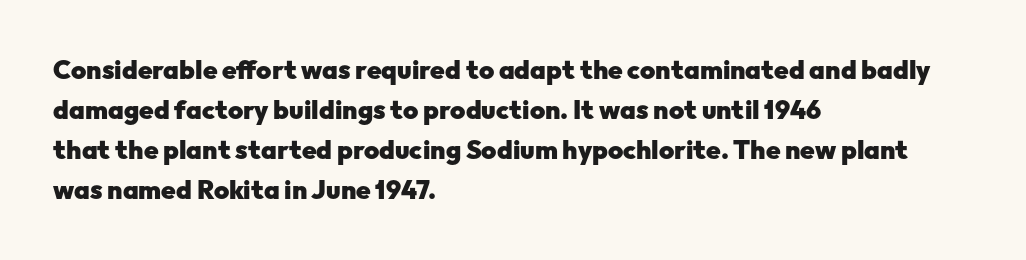
The image shows 26 px bold type, upright; set left-aligned, normal line spacing (1.54x), normal letter spacing, not underlined.
